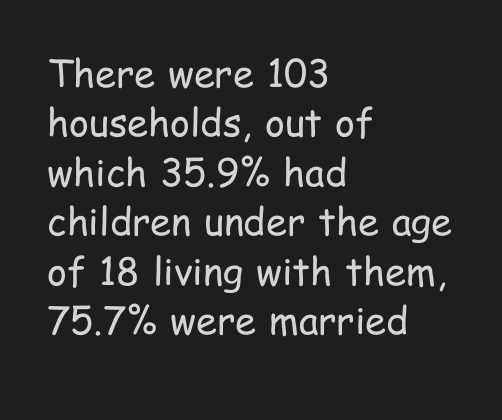
{"serif": "no", "italic": "no", "bold": "no", "weight": "regular", "width": "condensed", "stroke_contrast": "low", "x_height": "medium", "monospaced": "no", "underline": "no", "align": "left", "line_spacing": "normal", "line_spacing_ratio": 1.3, "letter_spacing": "normal", "letter_spacing_em": 0.0, "glyph_px": 38}
